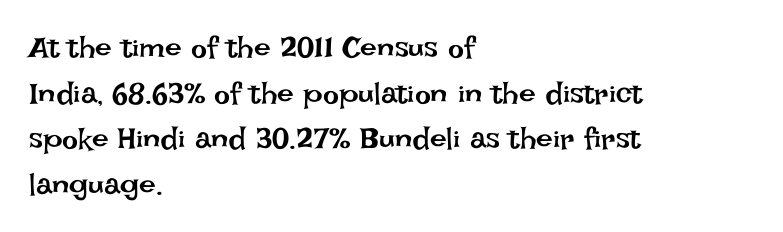
The letters stand upright; this is a roman face. The strip under each line holds only bare page. Spacing between characters is what you'd get straight out of the box. Reading down the column, the eye jumps a familiar distance to each next line. Horizontally, the lines are justified to the leading edge only. The typesetting does not lean heavy: it is not bold.
